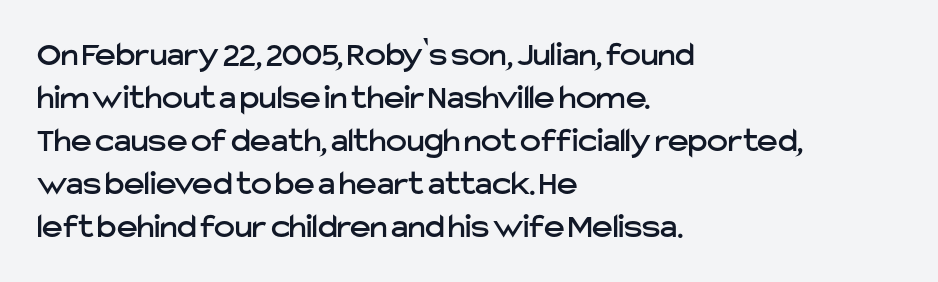
{"serif": "no", "italic": "no", "width": "normal", "stroke_contrast": "low", "x_height": "medium", "monospaced": "no", "underline": "no", "align": "left", "line_spacing_ratio": 1.23, "letter_spacing": "normal", "letter_spacing_em": 0.0, "glyph_px": 35}
